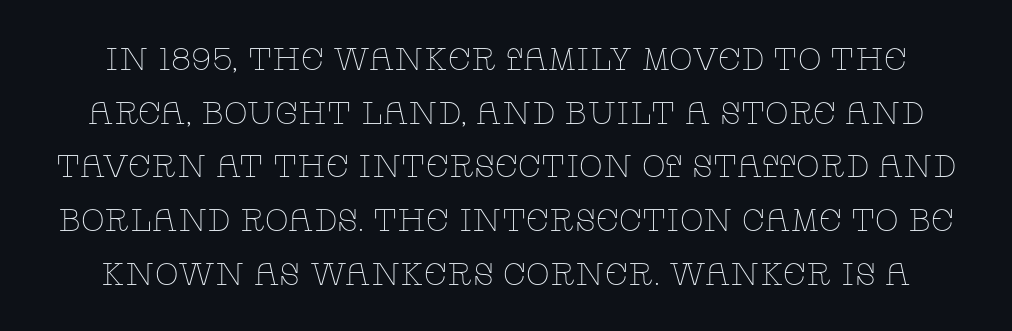
The image shows 31 px thin, wide serif type, upright; set line spacing 1.73x, normal letter spacing, not underlined; low stroke contrast and a large x-height.
